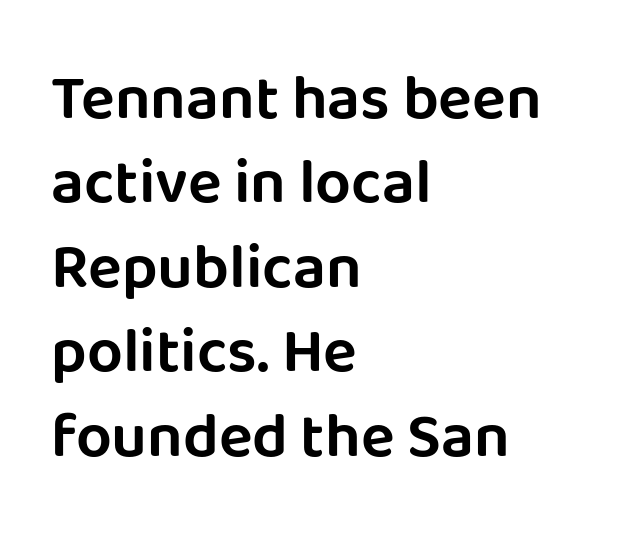
The image shows 63 px sans-serif type, upright; set left-aligned, normal line spacing (1.34x), normal letter spacing, not underlined; low stroke contrast and a large x-height.
